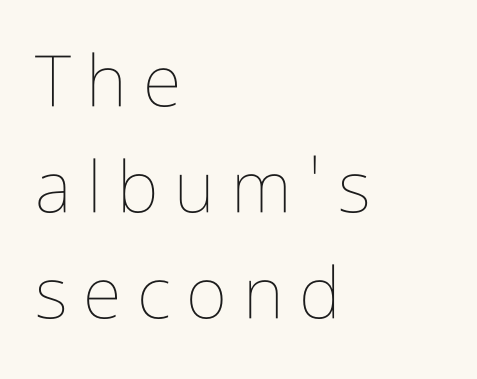
{"italic": "no", "bold": "no", "weight": "thin", "width": "condensed", "stroke_contrast": "low", "x_height": "medium", "monospaced": "no", "underline": "no", "align": "left", "line_spacing": "normal", "line_spacing_ratio": 1.49, "letter_spacing": "wide", "letter_spacing_em": 0.22, "glyph_px": 71}
